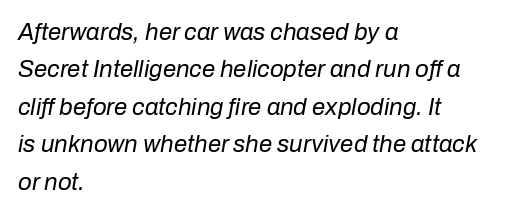
Q: Is the text bold? A: No.
Q: Is the text italic (slanted)? A: Yes, it leans right by about 10 degrees.
Q: Is the text underlined? A: No.
Q: How is the paragraph aligned? A: Left-aligned.
Q: Is the spacing between letters normal or unusually wide? A: Normal.
Q: Is the spacing between lines tight, normal or loose? A: Normal.
